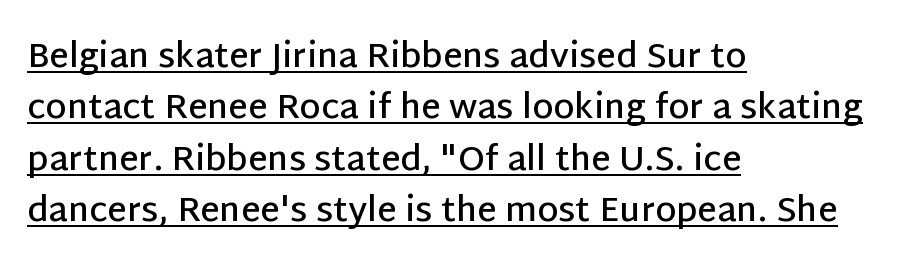
The image shows 34 px semibold sans-serif type, upright; set left-aligned, normal line spacing (1.51x), normal letter spacing, underlined; low stroke contrast and a large x-height.
